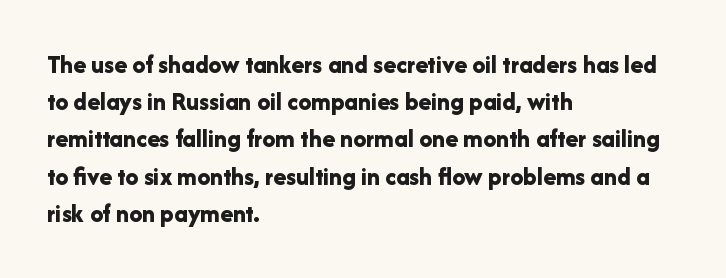
Q: Is the text bold? A: Yes.
Q: Is the text italic (slanted)? A: No, it is upright.
Q: Is the text underlined? A: No.
Q: How is the paragraph aligned? A: Left-aligned.
Q: Is the spacing between letters normal or unusually wide? A: Normal.
Q: Is the spacing between lines tight, normal or loose? A: Normal.
